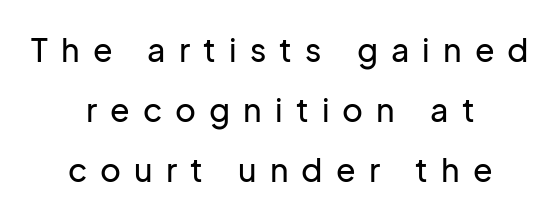
{"serif": "no", "italic": "no", "width": "normal", "stroke_contrast": "low", "x_height": "medium", "monospaced": "no", "underline": "no", "align": "center", "line_spacing_ratio": 1.88, "letter_spacing": "wide", "letter_spacing_em": 0.41, "glyph_px": 32}
